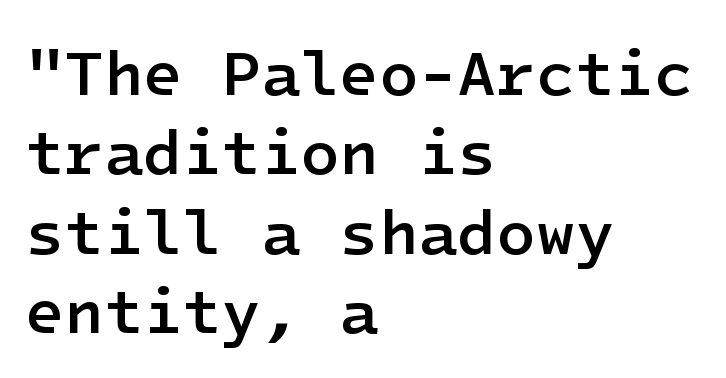
The image shows 64 px semibold sans-serif type, upright; set left-aligned, line spacing 1.24x, normal letter spacing, not underlined; low stroke contrast and a medium x-height.
